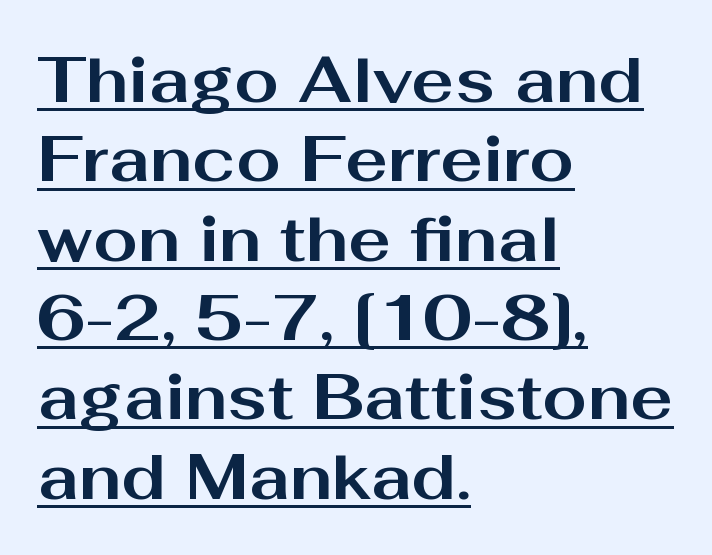
{"serif": "no", "italic": "no", "bold": "yes", "weight": "bold", "width": "wide", "stroke_contrast": "medium", "x_height": "medium", "monospaced": "no", "underline": "yes", "align": "left", "line_spacing_ratio": 1.24, "letter_spacing": "normal", "letter_spacing_em": 0.0, "glyph_px": 64}
